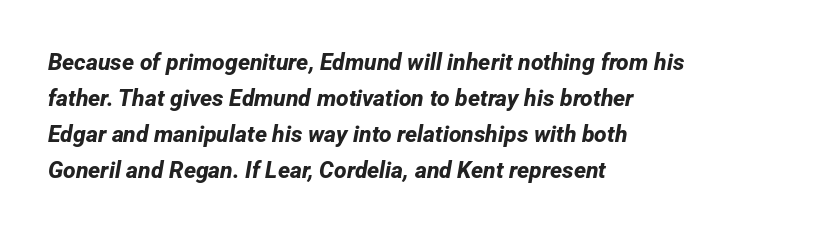
{"bold": "yes", "underline": "no", "align": "left", "line_spacing": "normal", "line_spacing_ratio": 1.57, "letter_spacing": "normal", "letter_spacing_em": 0.0, "glyph_px": 23}
